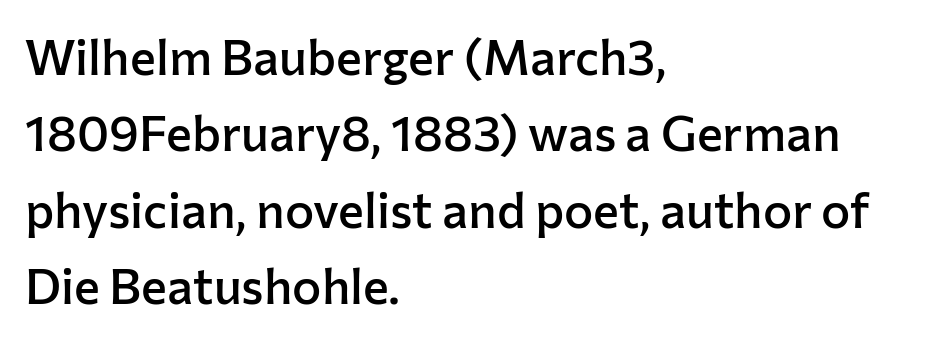
{"serif": "no", "italic": "no", "bold": "semi", "weight": "semibold", "width": "normal", "stroke_contrast": "low", "x_height": "medium", "monospaced": "no", "underline": "no", "align": "left", "line_spacing": "normal", "line_spacing_ratio": 1.56, "letter_spacing": "normal", "letter_spacing_em": 0.0, "glyph_px": 49}
